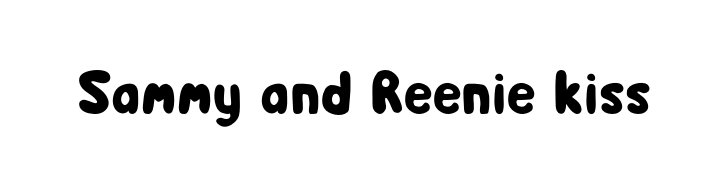
Characters follow at the spacing the type designer built in. Note the varied advance widths — an 'i' is clearly narrower than an 'm'. Italic? Not at all — the glyphs are vertical. The words here are not underlined. These lines are composed in type without serifs.
